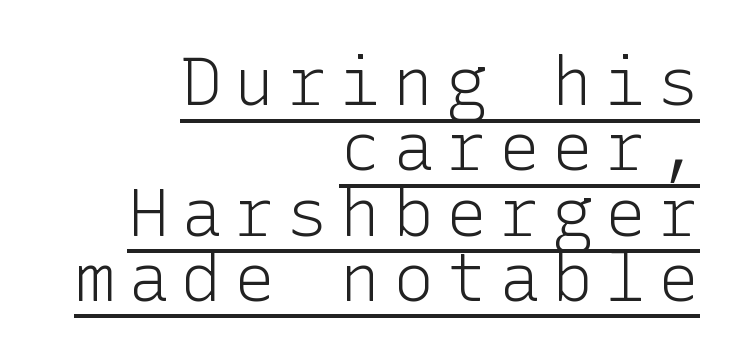
{"serif": "no", "italic": "no", "bold": "no", "weight": "light", "width": "normal", "stroke_contrast": "low", "x_height": "medium", "underline": "yes", "align": "right", "line_spacing": "tight", "line_spacing_ratio": 0.96, "glyph_px": 68}
